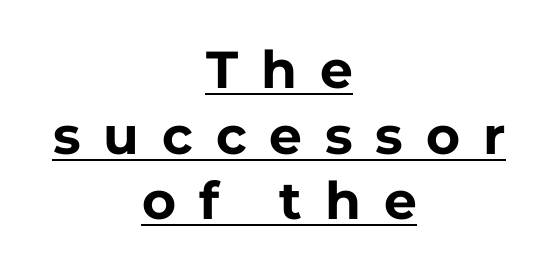
The font's upright variant was chosen for this text. Leading: standard. The rendering inserts visible extra space after every character. The rendering uses natural spacing where letterforms have individual widths. These words are printed bold, with thick strokes throughout.
